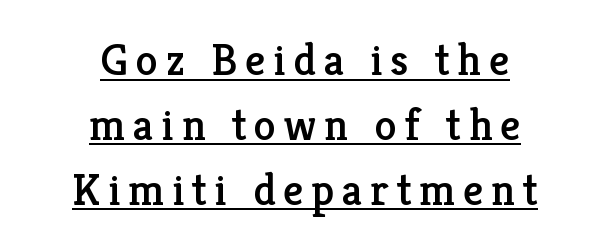
These lines are rendered in a variable-pitch font. The designer left line spacing at the default. The face used here is seriffed, in the tradition of book romans. Short and long lines alike share a common midpoint. Quick note: underline on. Posture: upright roman.
